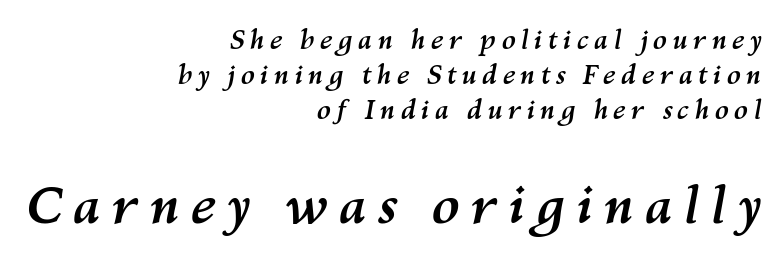
The image shows 52 px semibold type, italic (leaning right); set right-aligned, normal line spacing (1.35x), not underlined; the second (bottom) block is 2.0x larger; medium stroke contrast and a medium x-height.
